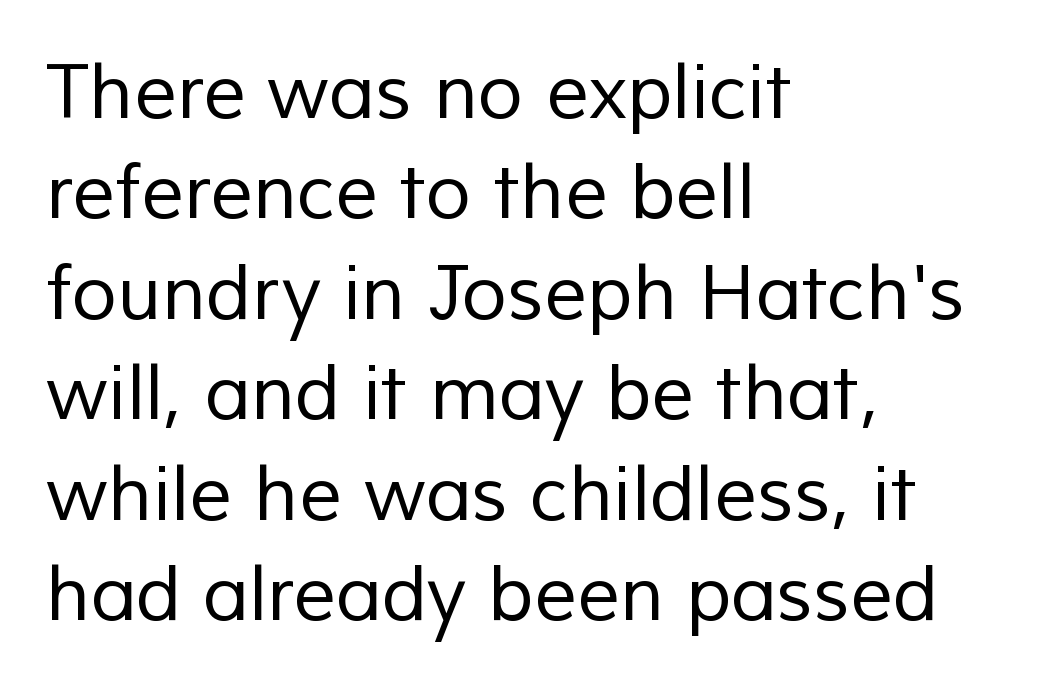
The designer went with a sans here, leaving each stem footless. What's the leading like? Ordinary, nothing unusual. The letters advance in unequal steps, a hallmark of proportional type. Each line starts at the same left margin while the right side varies. Beneath every word, the page is bare. Here the glyphs are tracked normally, forming tight word shapes.
